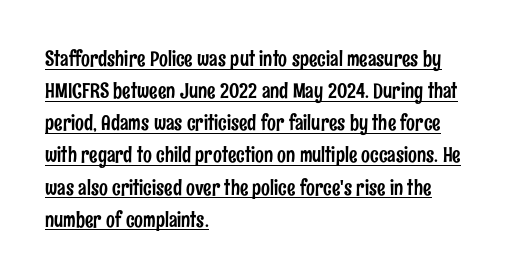
Q: Is the text italic (slanted)? A: No, it is upright.
Q: Is the text underlined? A: Yes.
Q: How is the paragraph aligned? A: Left-aligned.
Q: Is the spacing between letters normal or unusually wide? A: Normal.
Q: Is the spacing between lines tight, normal or loose? A: Normal.
